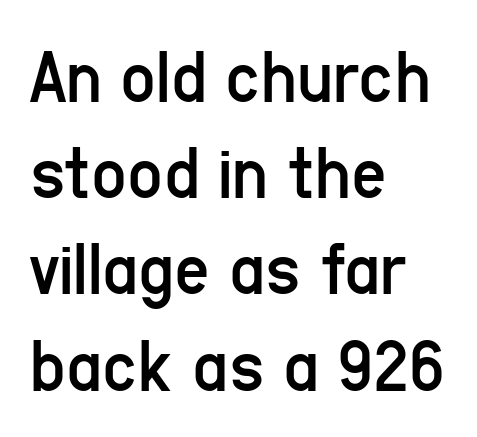
Grotesque or geometric, the face here clearly has no serifs. The lines are quadded left. There is no visible air inserted between adjacent glyphs. The letters look calm and open, with moderate or lighter stems. The specimen omits any rule beneath the text block's lines.
